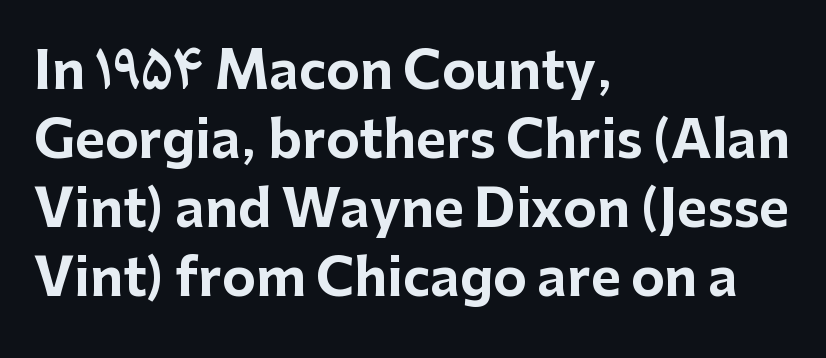
{"serif": "no", "italic": "no", "bold": "yes", "weight": "bold", "width": "normal", "stroke_contrast": "low", "x_height": "medium", "monospaced": "no", "underline": "no", "align": "left", "line_spacing": "normal", "line_spacing_ratio": 1.35, "letter_spacing": "normal", "letter_spacing_em": 0.0, "glyph_px": 51}
